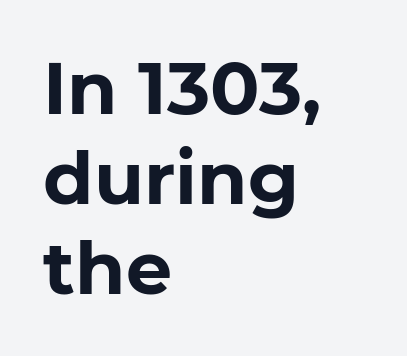
The image shows 73 px bold sans-serif type, upright; set left-aligned, line spacing 1.23x, normal letter spacing, not underlined; low stroke contrast and a medium x-height.
